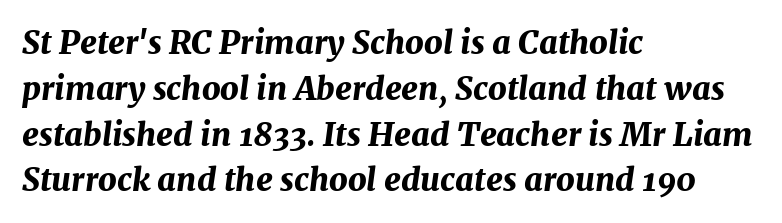
Q: Is the text bold? A: Yes.
Q: Is the text italic (slanted)? A: Yes, it leans right by about 7 degrees.
Q: Is the text underlined? A: No.
Q: How is the paragraph aligned? A: Left-aligned.
Q: Is the spacing between letters normal or unusually wide? A: Normal.
Q: Is the spacing between lines tight, normal or loose? A: Normal.
Q: Width (condensed, normal, or wide)? A: Normal.
Q: Stroke contrast? A: Medium.
Q: x-height? A: Medium.
Q: Monospaced? A: No.
